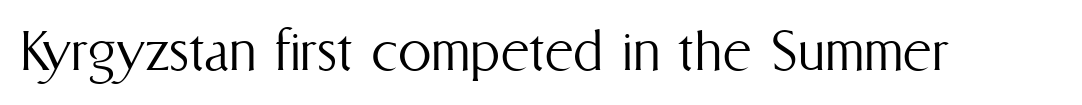
The image shows 67 px light, condensed type, upright; set normal letter spacing, not underlined; medium stroke contrast and a medium x-height.
